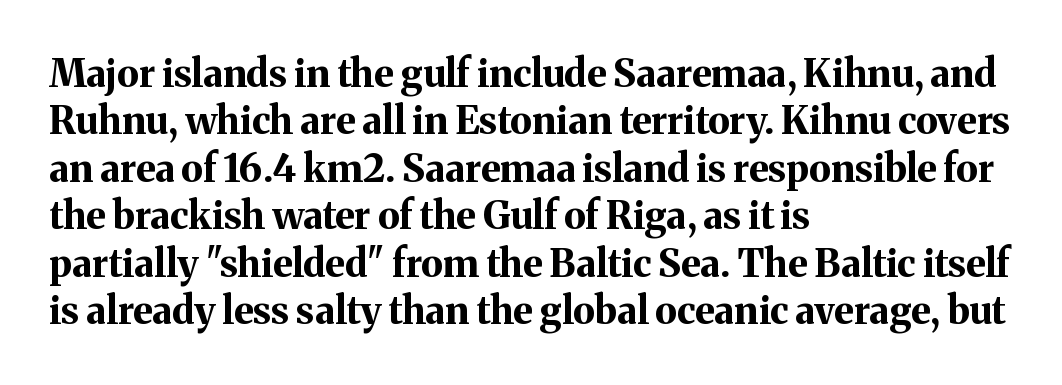
The image shows 38 px bold serif type, upright; set left-aligned, normal line spacing (1.25x), normal letter spacing, not underlined; medium stroke contrast and a medium x-height.
